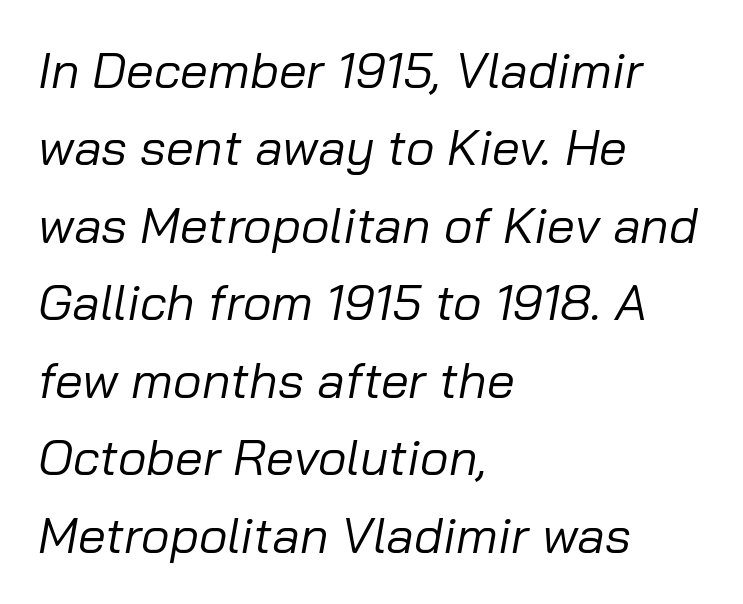
{"italic": "yes", "lean": "right", "slant_degrees": 10, "bold": "no", "weight": "regular", "width": "normal", "stroke_contrast": "low", "x_height": "medium", "monospaced": "no", "underline": "no", "align": "left", "line_spacing": "normal", "line_spacing_ratio": 1.55, "letter_spacing": "normal", "letter_spacing_em": 0.0, "glyph_px": 50}
